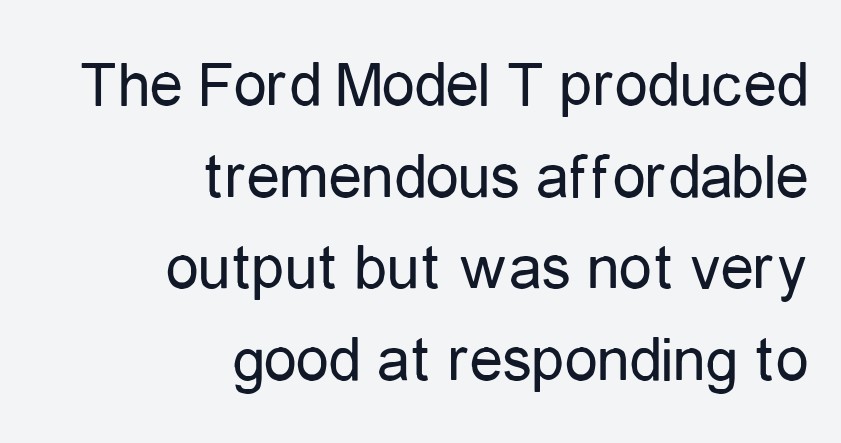
Look at the bottom of the vertical strokes: they stop flat, with no serifs. The area under the type is left untouched. Vertical stems look standard width or narrower in stroke. The letters advance in unequal steps, a hallmark of proportional type. The lettering holds an erect, upright posture throughout. Short and long lines alike share a common ending point at right.
